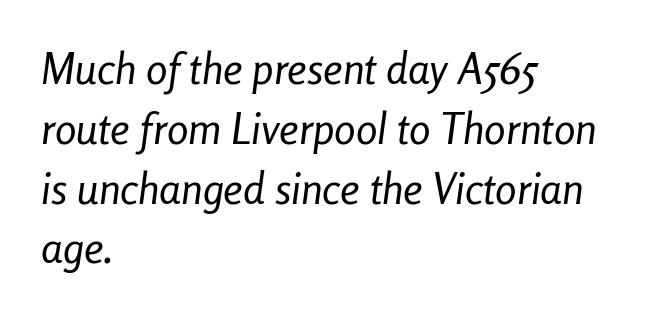
These lines sit exactly where default settings would place them. Line starts are locked; line ends wander. The gap between lines stays unmarked. These lines were composed using italics. The passage shown is typed in a proportional face where columns would drift. Nothing heavy about these letters — not bold at all.
